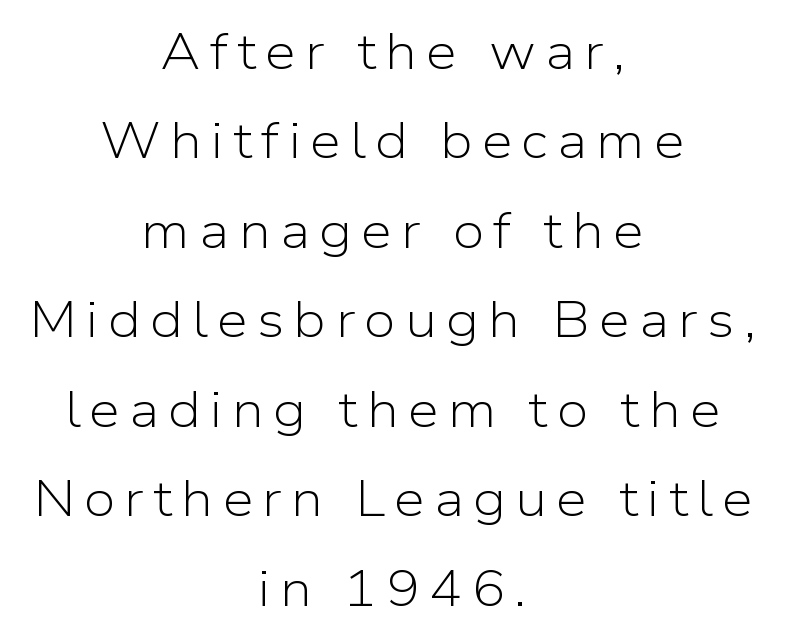
{"serif": "no", "italic": "no", "bold": "no", "weight": "light", "width": "normal", "stroke_contrast": "low", "x_height": "medium", "monospaced": "no", "underline": "no", "align": "center", "line_spacing_ratio": 1.79, "glyph_px": 50}
